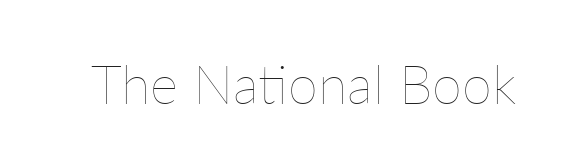
How are the letters spaced? Ordinarily, with no added tracking. This reads as an unemphasized weight, regular at the heaviest. Does the lettering tilt? It doesn't — this is upright. The face used here is proportionally spaced, like ordinary book or web type. The area under the type is left untouched.
